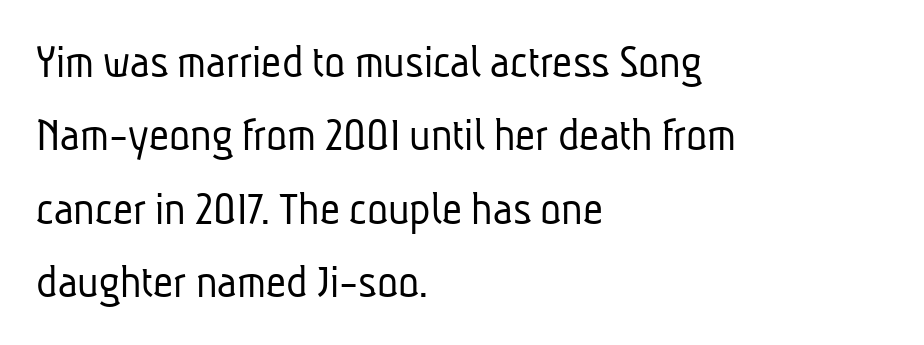
Q: Is the text bold? A: No.
Q: Is the typeface a serif or a sans-serif typeface? A: Sans-serif.
Q: Is the text underlined? A: No.
Q: How is the paragraph aligned? A: Left-aligned.
Q: Is the spacing between letters normal or unusually wide? A: Normal.
Q: Is the spacing between lines tight, normal or loose? A: Normal.
Q: Width (condensed, normal, or wide)? A: Condensed.
Q: Stroke contrast? A: Low.
Q: x-height? A: Medium.
Q: Monospaced? A: No.
